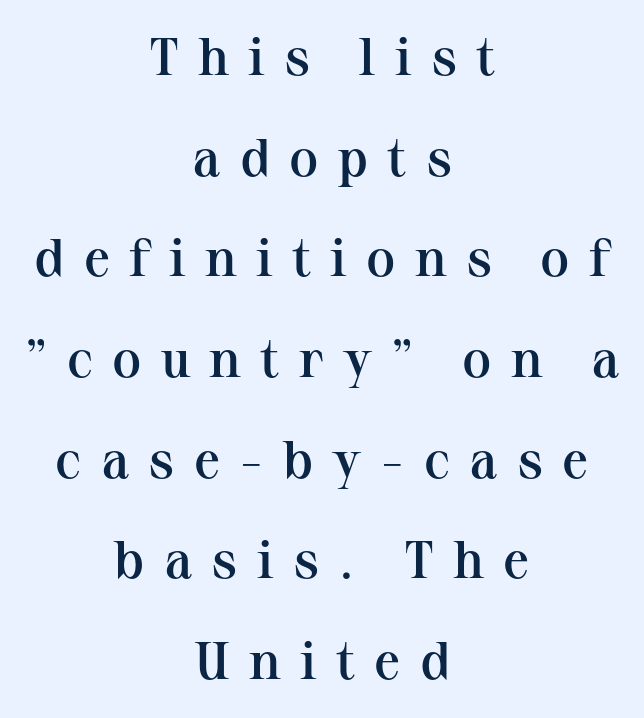
Think of a printed novel: that variable character pitch is what you see here. Examine the stroke ends and you'll spot serifs. A centered setting, common on invitations and titles, is used for this passage. The glyphs are unaccompanied by any horizontal stroke below them. No italicization has been applied; the sample stays upright.
